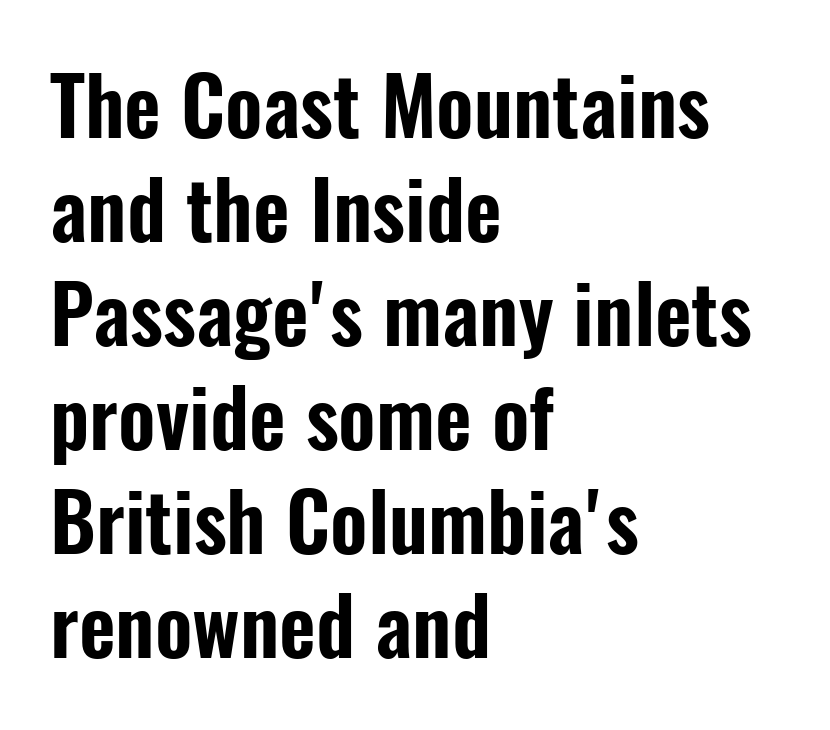
Tracking value appears to be zero — textbook default spacing. The leading is moderate, giving the passage an even texture. The setting favours the left margin, as ordinary paragraphs usually do. Think of a printed novel: that variable character pitch is what you see here.
